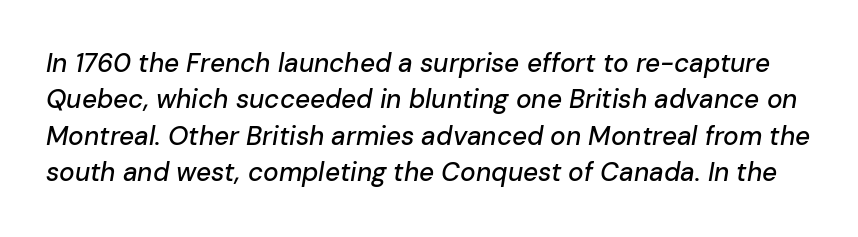
Rendered with sloped, italic letterforms. The glyphs are unaccompanied by any horizontal stroke below them. How are the letters spaced? Ordinarily, with no added tracking. The vertical gap from one line to the next is medium.
